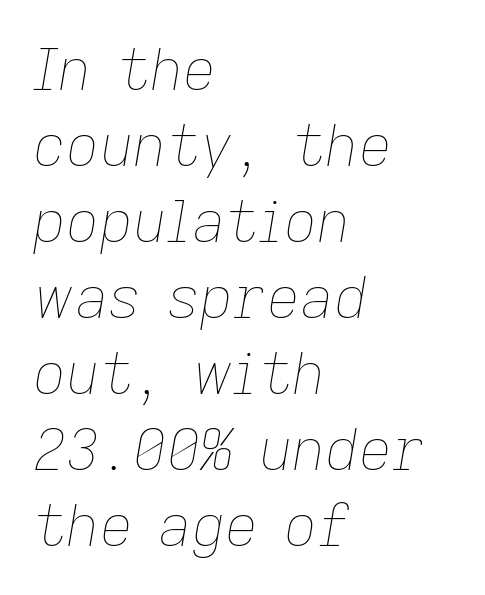
Rendered with sloped, italic letterforms. In terms of letterspacing, this is plain default setting. Think standard paragraph weight, or any step lighter than that. Spacing verdict: proportional, widths tailored to each character. Is the block centered? No — it sits flush against the left margin.
